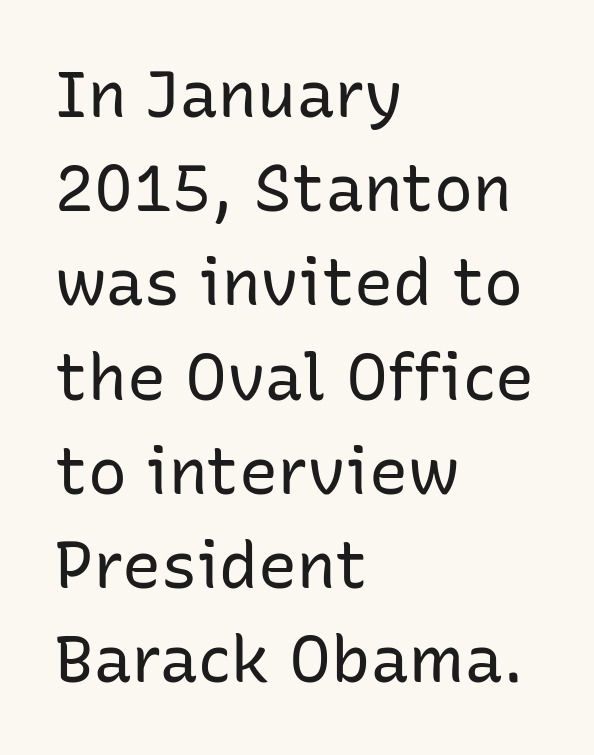
The image shows 65 px regular-weight sans-serif type, upright; set left-aligned, normal line spacing (1.45x), normal letter spacing, not underlined; low stroke contrast and a medium x-height.
